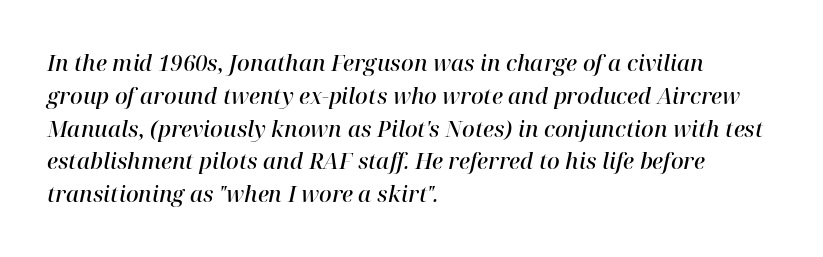
Q: Is the text bold? A: Semi-bold.
Q: Is the text italic (slanted)? A: Yes, it leans right by about 12 degrees.
Q: Is the text underlined? A: No.
Q: How is the paragraph aligned? A: Left-aligned.
Q: Is the spacing between letters normal or unusually wide? A: Normal.
Q: Is the spacing between lines tight, normal or loose? A: Normal.
